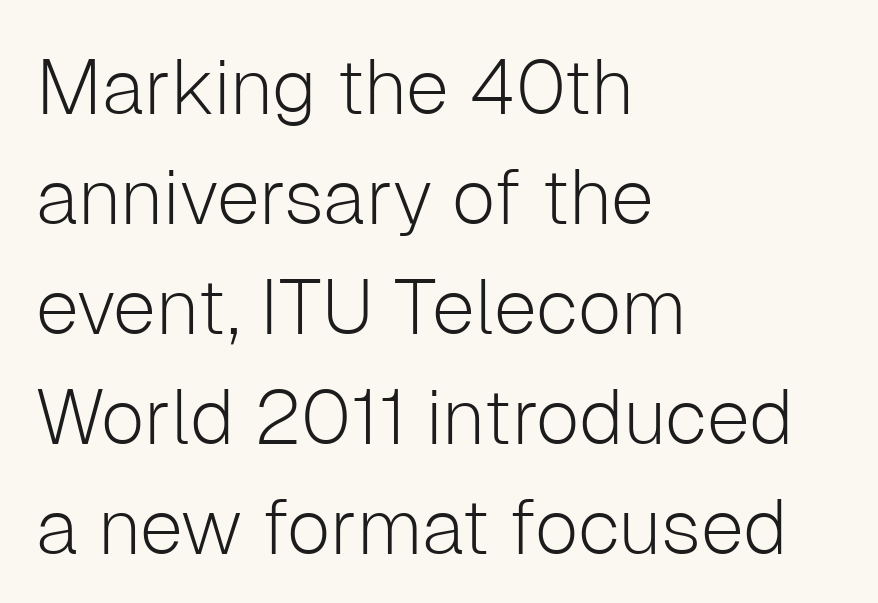
In terms of letterform style, serifs are entirely absent. The leading is moderate, giving the passage an even texture. Is the block centered? No — it sits flush against the left margin. Posture: upright roman. The baseline area is clear.
